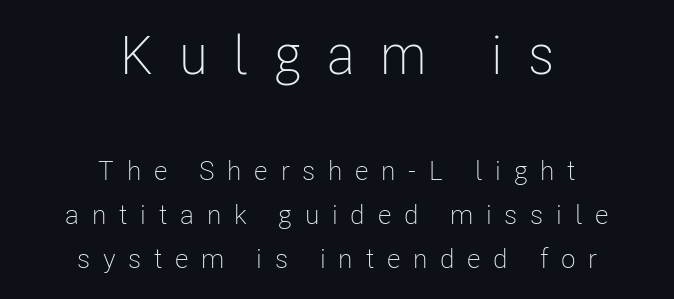
Q: Is the text bold? A: No.
Q: Is the text italic (slanted)? A: No, it is upright.
Q: Is the typeface a serif or a sans-serif typeface? A: Sans-serif.
Q: Is the text underlined? A: No.
Q: How is the paragraph aligned? A: Centered.
Q: Is the spacing between letters normal or unusually wide? A: Unusually wide.
Q: Is the spacing between lines tight, normal or loose? A: Normal.
Q: Which block of text is set in a larger size, the first (top) or the second (bottom)? A: The first (top) one.
Q: Width (condensed, normal, or wide)? A: Condensed.
Q: Stroke contrast? A: Low.
Q: x-height? A: Medium.
Q: Monospaced? A: No.
